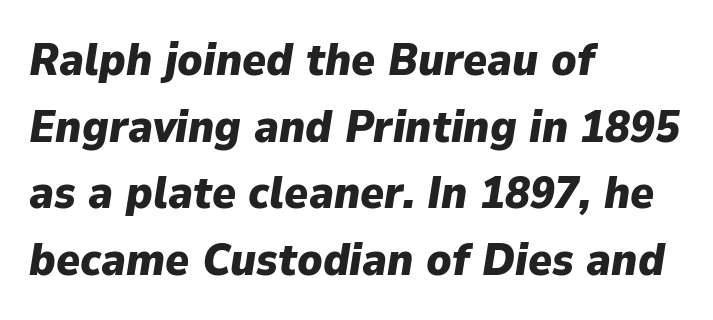
Q: Is the text bold? A: Yes.
Q: Is the text italic (slanted)? A: Yes, it leans right by about 9 degrees.
Q: Is the text underlined? A: No.
Q: How is the paragraph aligned? A: Left-aligned.
Q: Is the spacing between letters normal or unusually wide? A: Normal.
Q: Is the spacing between lines tight, normal or loose? A: Normal.
Q: Width (condensed, normal, or wide)? A: Normal.
Q: Stroke contrast? A: Low.
Q: x-height? A: Medium.
Q: Monospaced? A: No.
